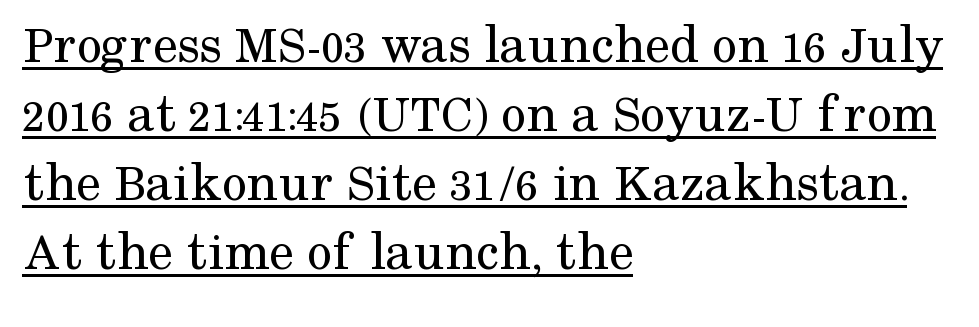
{"serif": "yes", "italic": "no", "bold": "no", "weight": "regular", "width": "normal", "stroke_contrast": "medium", "x_height": "medium", "monospaced": "no", "underline": "yes", "align": "left", "line_spacing_ratio": 1.23, "letter_spacing": "normal", "letter_spacing_em": 0.0, "glyph_px": 56}
